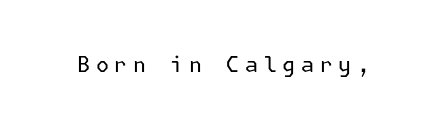
Q: Is the text bold? A: No.
Q: Is the text italic (slanted)? A: No, it is upright.
Q: Is the text underlined? A: No.
Q: Is the spacing between letters normal or unusually wide? A: Unusually wide.
